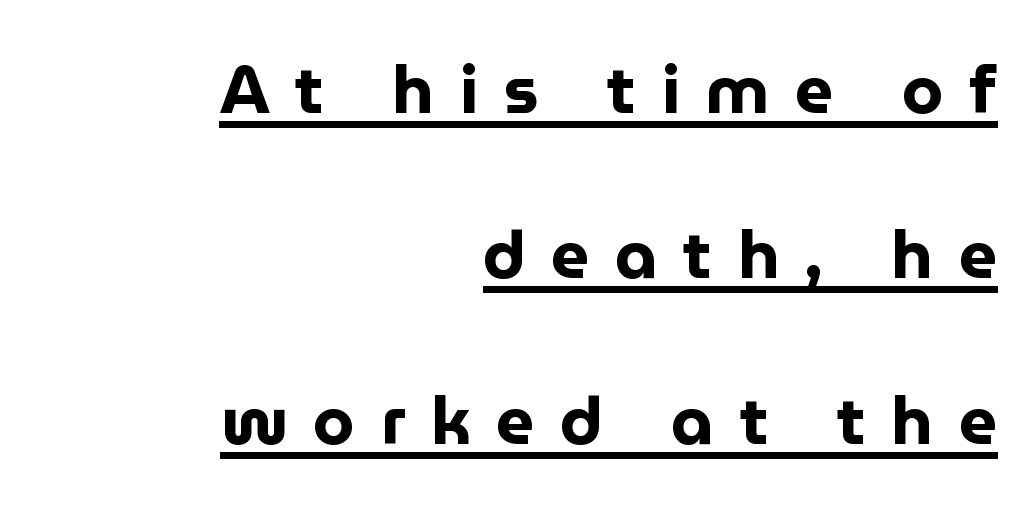
{"serif": "no", "italic": "no", "bold": "yes", "weight": "bold", "width": "normal", "stroke_contrast": "low", "x_height": "medium", "monospaced": "no", "underline": "yes", "align": "right", "line_spacing": "loose", "line_spacing_ratio": 2.47, "letter_spacing": "wide", "letter_spacing_em": 0.38, "glyph_px": 67}
